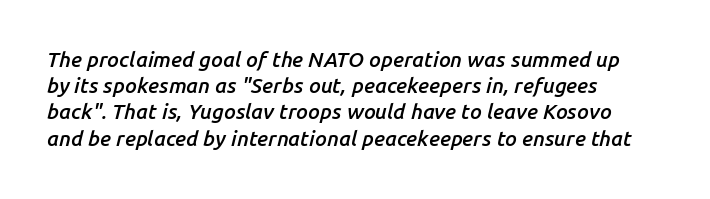
The image shows 21 px text type, italic (leaning right); set left-aligned, normal line spacing (1.25x), normal letter spacing, not underlined.
